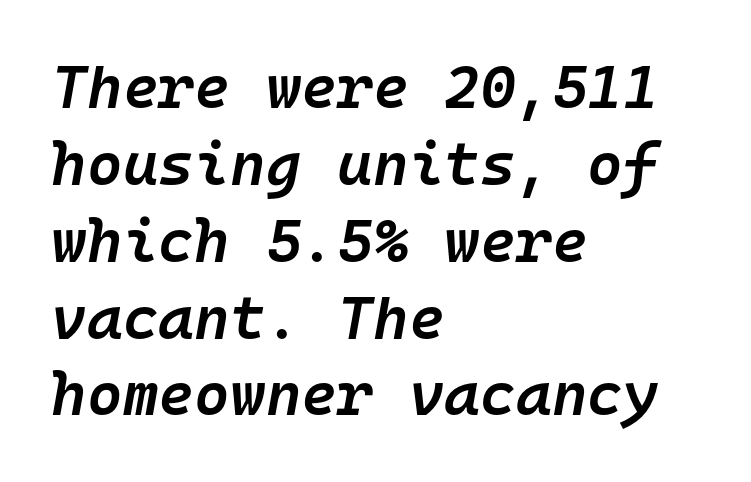
{"italic": "yes", "lean": "right", "slant_degrees": 10, "bold": "semi", "weight": "semibold", "width": "normal", "stroke_contrast": "low", "x_height": "medium", "monospaced": "yes", "underline": "no", "align": "left", "line_spacing": "normal", "line_spacing_ratio": 1.26, "letter_spacing": "normal", "letter_spacing_em": 0.0, "glyph_px": 61}
